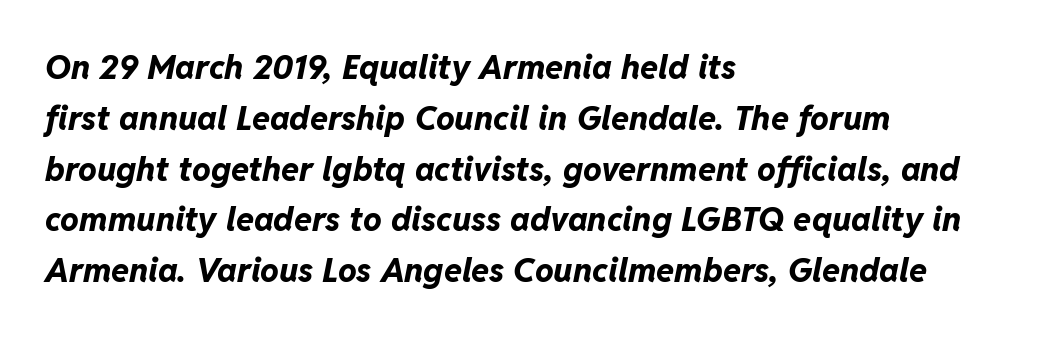
Plenty of ink on the page — the face is bold. Descenders hang freely into open space. Is the block centered? No — it sits flush against the left margin. Compared with ordinary roman type, these characters are visibly tilted. Looks like regular typesetting: each glyph gets only the width it needs.
